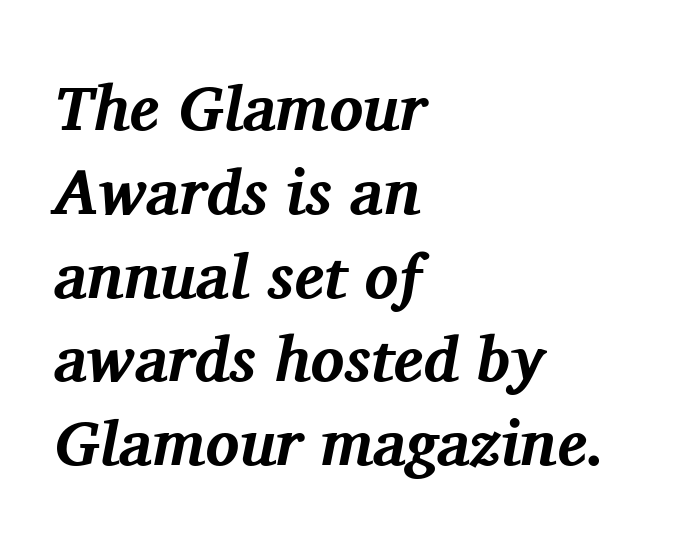
The image shows 63 px bold serif type, italic (leaning right); set left-aligned, normal line spacing (1.33x), normal letter spacing, not underlined; medium stroke contrast and a medium x-height.
